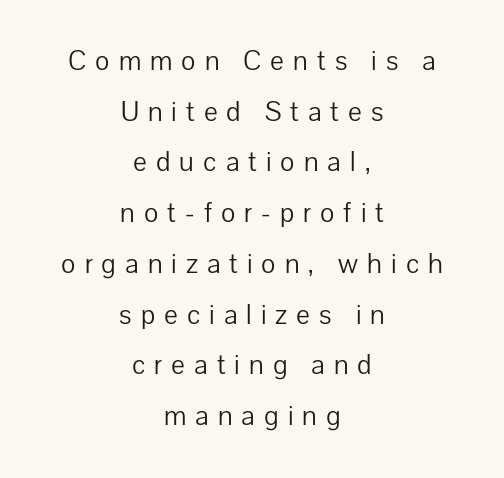
Q: Is the text bold? A: No.
Q: Is the text italic (slanted)? A: No, it is upright.
Q: Is the typeface a serif or a sans-serif typeface? A: Sans-serif.
Q: Is the text underlined? A: No.
Q: How is the paragraph aligned? A: Centered.
Q: Is the spacing between letters normal or unusually wide? A: Unusually wide.
Q: Width (condensed, normal, or wide)? A: Normal.
Q: Stroke contrast? A: Low.
Q: x-height? A: Medium.
Q: Monospaced? A: No.
